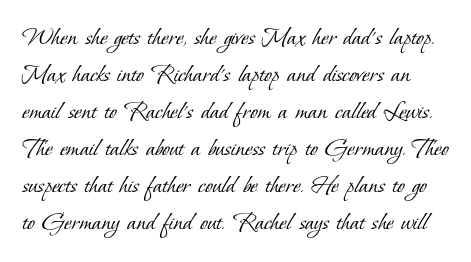
The image shows 28 px light serif type; set normal line spacing (1.32x), normal letter spacing, not underlined; low stroke contrast and a small x-height.
